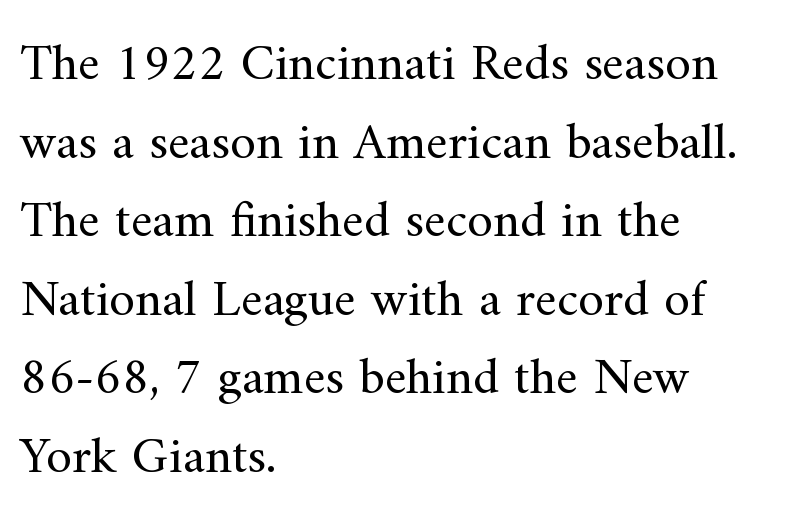
Q: Is the text bold? A: No.
Q: Is the text italic (slanted)? A: No, it is upright.
Q: Is the typeface a serif or a sans-serif typeface? A: Serif.
Q: Is the text underlined? A: No.
Q: How is the paragraph aligned? A: Left-aligned.
Q: Is the spacing between letters normal or unusually wide? A: Normal.
Q: Is the spacing between lines tight, normal or loose? A: Normal.
Q: Width (condensed, normal, or wide)? A: Normal.
Q: Stroke contrast? A: Medium.
Q: x-height? A: Small.
Q: Monospaced? A: No.
